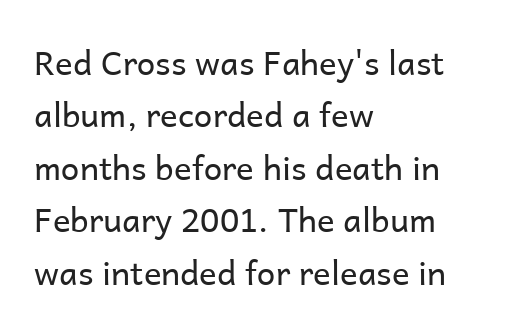
Q: Is the text bold? A: No.
Q: Is the text italic (slanted)? A: No, it is upright.
Q: Is the typeface a serif or a sans-serif typeface? A: Sans-serif.
Q: Is the text underlined? A: No.
Q: How is the paragraph aligned? A: Left-aligned.
Q: Is the spacing between letters normal or unusually wide? A: Normal.
Q: Is the spacing between lines tight, normal or loose? A: Normal.
Q: Width (condensed, normal, or wide)? A: Normal.
Q: Stroke contrast? A: Low.
Q: x-height? A: Medium.
Q: Monospaced? A: No.
